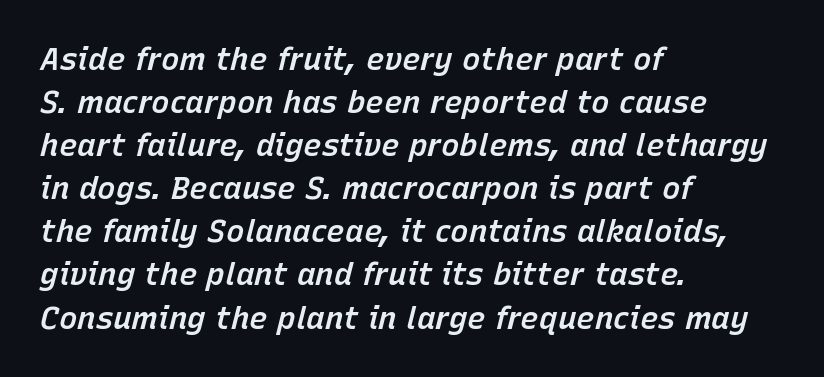
Stroke thickness is moderately raised; the sample reads as semibold. The rag falls on the right side of this text block. Characters follow at the spacing the type designer built in. The passage shown is typed in a proportional face where columns would drift. The rows are spaced the way most documents space them.
